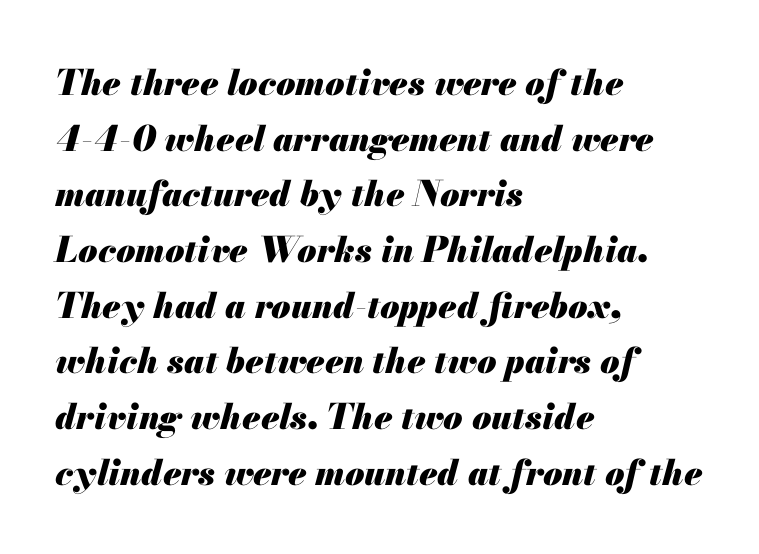
The image shows 35 px heavy type, italic (leaning right); set left-aligned, normal line spacing (1.59x), normal letter spacing, not underlined; medium stroke contrast and a small x-height.
